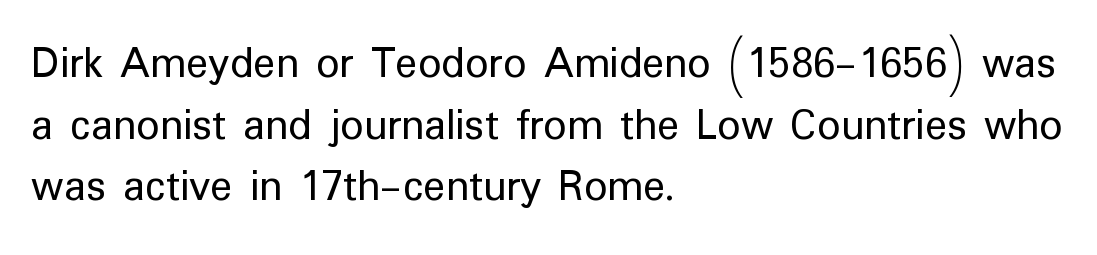
Q: Is the text bold? A: No.
Q: Is the text italic (slanted)? A: No, it is upright.
Q: Is the typeface a serif or a sans-serif typeface? A: Sans-serif.
Q: Is the text underlined? A: No.
Q: How is the paragraph aligned? A: Left-aligned.
Q: Is the spacing between letters normal or unusually wide? A: Normal.
Q: Is the spacing between lines tight, normal or loose? A: Normal.
Q: Width (condensed, normal, or wide)? A: Normal.
Q: Stroke contrast? A: Low.
Q: x-height? A: Medium.
Q: Monospaced? A: No.
